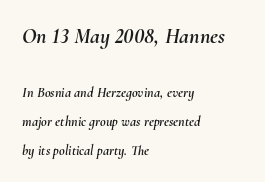
Type size steps down from the first block to the second. This block would shrink considerably if given ordinary leading; it's expanded now. Characters follow at the spacing the type designer built in. The glyphs look as if they've been sheared to an angle.
